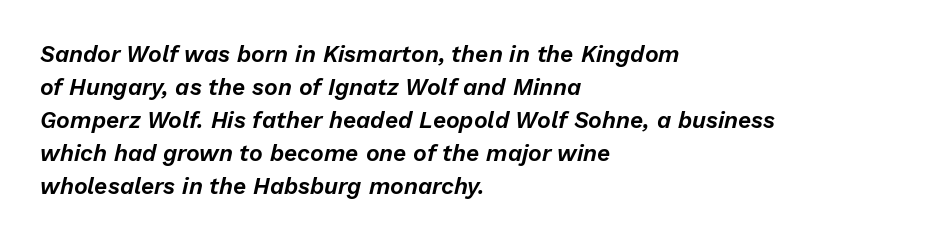
The image shows 23 px text type, italic (leaning right); set left-aligned, normal line spacing (1.44x), normal letter spacing, not underlined.
